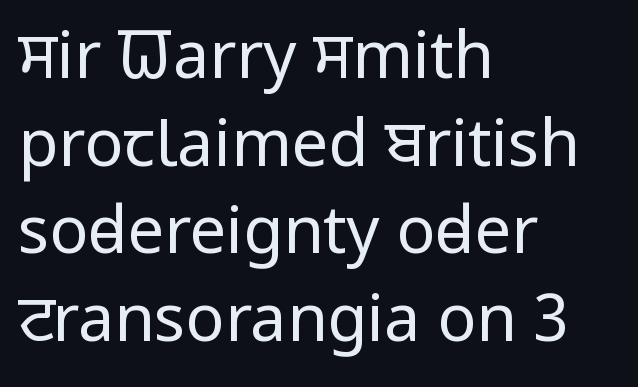
Q: Is the text bold? A: No.
Q: Is the text italic (slanted)? A: No, it is upright.
Q: Is the typeface a serif or a sans-serif typeface? A: Sans-serif.
Q: Is the text underlined? A: No.
Q: How is the paragraph aligned? A: Left-aligned.
Q: Is the spacing between letters normal or unusually wide? A: Normal.
Q: Is the spacing between lines tight, normal or loose? A: Normal.
Q: Width (condensed, normal, or wide)? A: Condensed.
Q: Stroke contrast? A: Low.
Q: x-height? A: Large.
Q: Monospaced? A: No.
